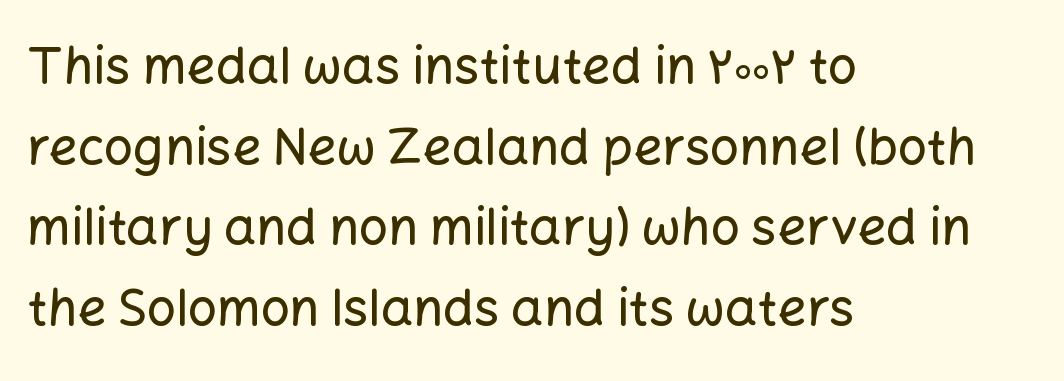
Q: Is the text italic (slanted)? A: No, it is upright.
Q: Is the typeface a serif or a sans-serif typeface? A: Sans-serif.
Q: Is the text underlined? A: No.
Q: How is the paragraph aligned? A: Left-aligned.
Q: Is the spacing between letters normal or unusually wide? A: Normal.
Q: Is the spacing between lines tight, normal or loose? A: Normal.
Q: Width (condensed, normal, or wide)? A: Normal.
Q: Stroke contrast? A: Low.
Q: x-height? A: Medium.
Q: Monospaced? A: No.
